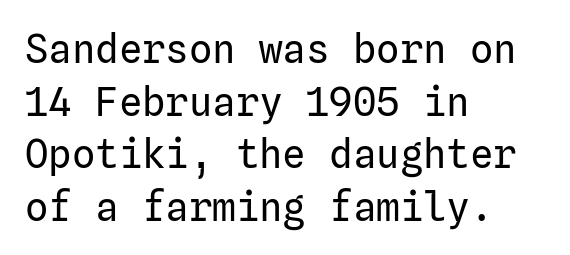
{"serif": "no", "italic": "no", "bold": "no", "weight": "regular", "width": "normal", "stroke_contrast": "low", "x_height": "medium", "underline": "no", "align": "left", "line_spacing": "normal", "line_spacing_ratio": 1.35, "letter_spacing": "normal", "letter_spacing_em": 0.0, "glyph_px": 39}
